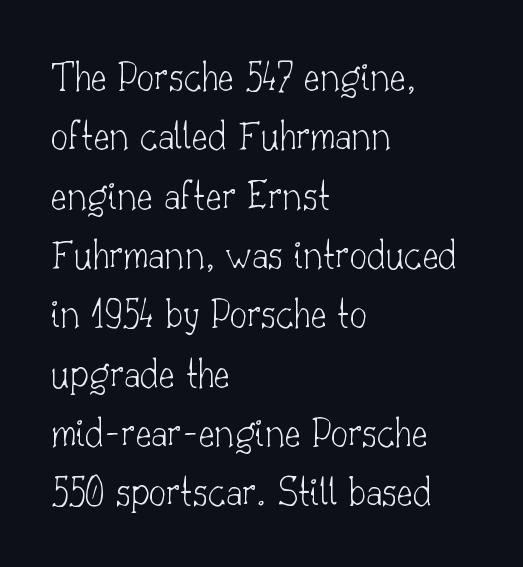
{"serif": "yes", "italic": "no", "bold": "no", "weight": "thin", "width": "normal", "stroke_contrast": "low", "x_height": "small", "monospaced": "no", "underline": "no", "align": "left", "line_spacing": "normal", "line_spacing_ratio": 1.38, "letter_spacing": "normal", "letter_spacing_em": 0.0, "glyph_px": 43}
